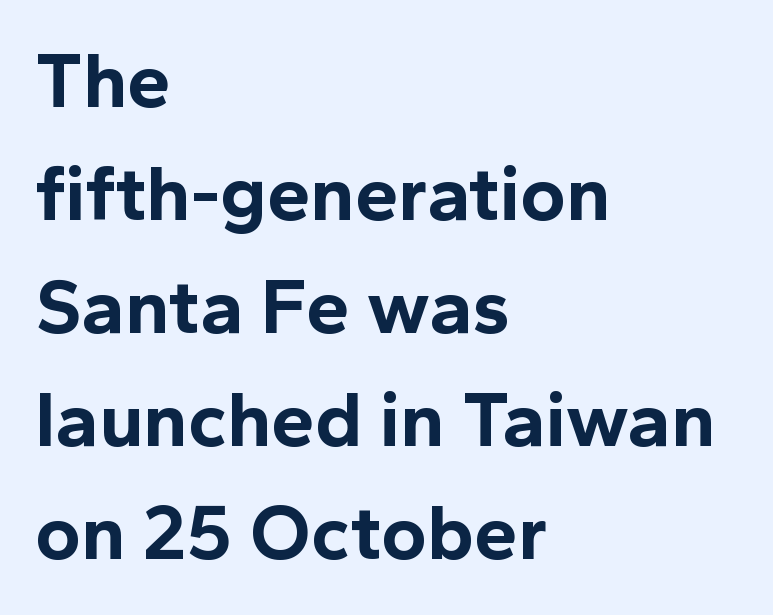
{"serif": "no", "italic": "no", "bold": "yes", "weight": "bold", "width": "normal", "x_height": "medium", "monospaced": "no", "underline": "no", "align": "left", "line_spacing": "normal", "line_spacing_ratio": 1.45, "letter_spacing": "normal", "letter_spacing_em": 0.0, "glyph_px": 78}
